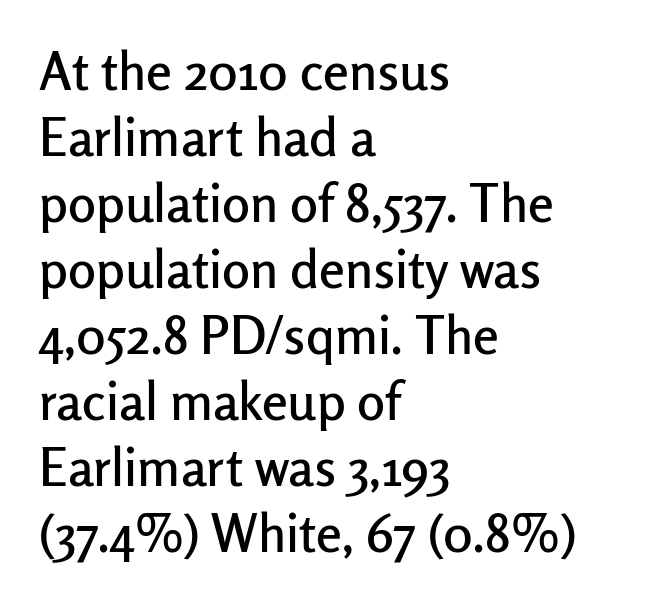
{"serif": "no", "italic": "no", "width": "normal", "stroke_contrast": "low", "x_height": "medium", "monospaced": "no", "underline": "no", "align": "left", "line_spacing": "normal", "line_spacing_ratio": 1.27, "letter_spacing": "normal", "letter_spacing_em": 0.0, "glyph_px": 52}
